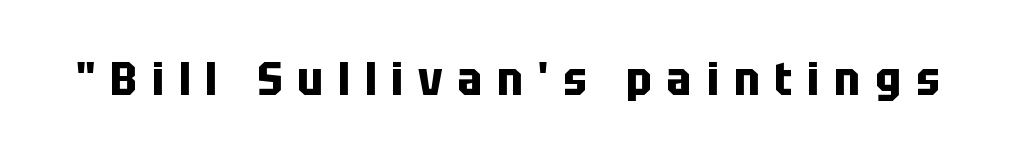
These words are printed bold, with thick strokes throughout. The tracking jumps out immediately: characters are airy and widely separated. These lines are rendered in a variable-pitch font. These lines were composed using upright roman letters. The passage shown is typeset with a sans-serif family. The strip under each line holds only bare page.
